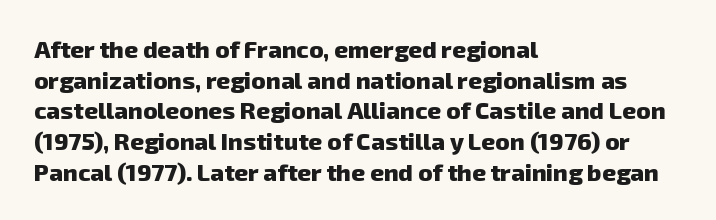
Q: Is the text bold? A: Yes.
Q: Is the text underlined? A: No.
Q: How is the paragraph aligned? A: Left-aligned.
Q: Is the spacing between letters normal or unusually wide? A: Normal.
Q: Is the spacing between lines tight, normal or loose? A: Normal.
